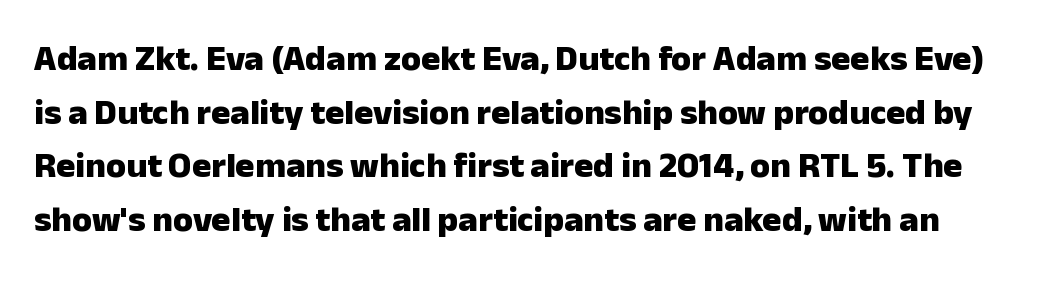
{"serif": "no", "italic": "no", "bold": "yes", "weight": "heavy", "width": "normal", "stroke_contrast": "low", "x_height": "medium", "monospaced": "no", "underline": "no", "line_spacing": "normal", "line_spacing_ratio": 1.49, "letter_spacing": "normal", "letter_spacing_em": 0.0, "glyph_px": 36}
